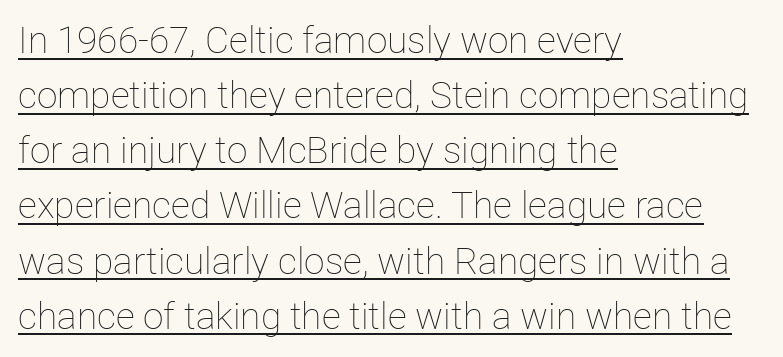
The image shows 37 px thin type, upright; set left-aligned, normal line spacing (1.49x), normal letter spacing, underlined; low stroke contrast and a medium x-height.
